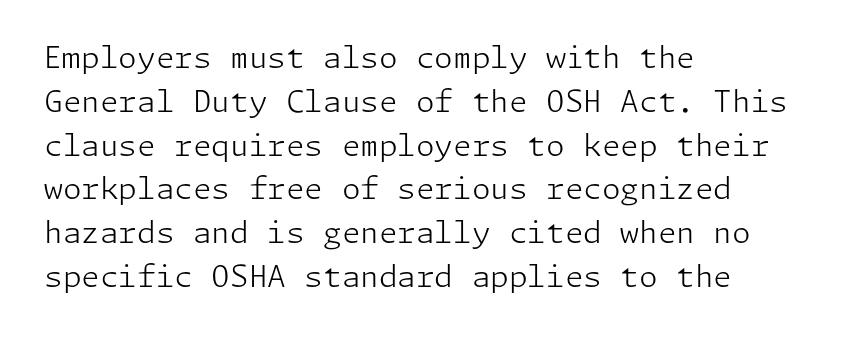
Q: Is the text bold? A: No.
Q: Is the text italic (slanted)? A: No, it is upright.
Q: Is the typeface a serif or a sans-serif typeface? A: Sans-serif.
Q: Is the text underlined? A: No.
Q: How is the paragraph aligned? A: Left-aligned.
Q: Is the spacing between letters normal or unusually wide? A: Normal.
Q: Is the spacing between lines tight, normal or loose? A: Normal.
Q: Width (condensed, normal, or wide)? A: Normal.
Q: Stroke contrast? A: Low.
Q: x-height? A: Medium.
